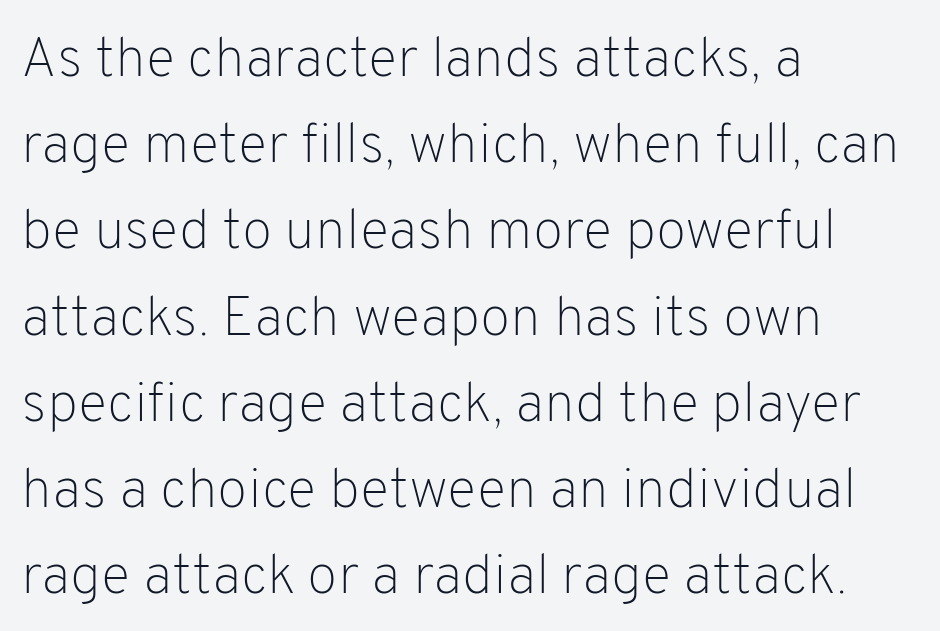
{"serif": "no", "italic": "no", "bold": "no", "weight": "light", "width": "normal", "stroke_contrast": "low", "x_height": "medium", "monospaced": "no", "underline": "no", "align": "left", "line_spacing": "normal", "line_spacing_ratio": 1.54, "letter_spacing": "normal", "letter_spacing_em": 0.0, "glyph_px": 56}
